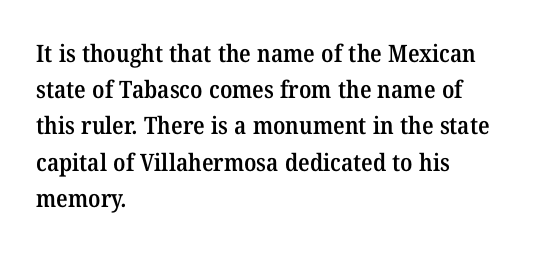
The image shows 24 px text type; set left-aligned, normal line spacing (1.51x), normal letter spacing, not underlined.
